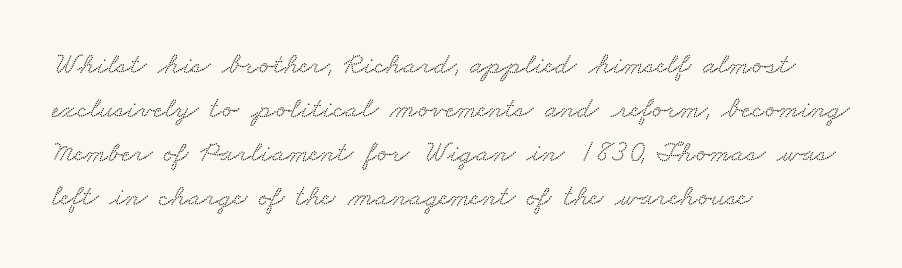
{"serif": "yes", "width": "wide", "stroke_contrast": "low", "x_height": "small", "monospaced": "no", "underline": "no", "align": "left", "line_spacing": "normal", "line_spacing_ratio": 1.47, "letter_spacing": "normal", "letter_spacing_em": 0.0, "glyph_px": 30}
